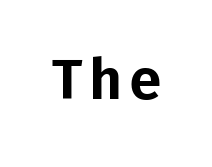
{"serif": "no", "italic": "no", "width": "normal", "stroke_contrast": "low", "x_height": "medium", "monospaced": "no", "underline": "no", "glyph_px": 57}
